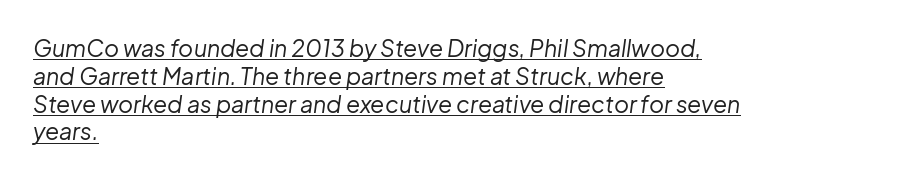
{"italic": "yes", "lean": "right", "slant_degrees": 8, "bold": "no", "underline": "yes", "align": "left", "line_spacing_ratio": 1.21, "letter_spacing": "normal", "letter_spacing_em": 0.0, "glyph_px": 23}
